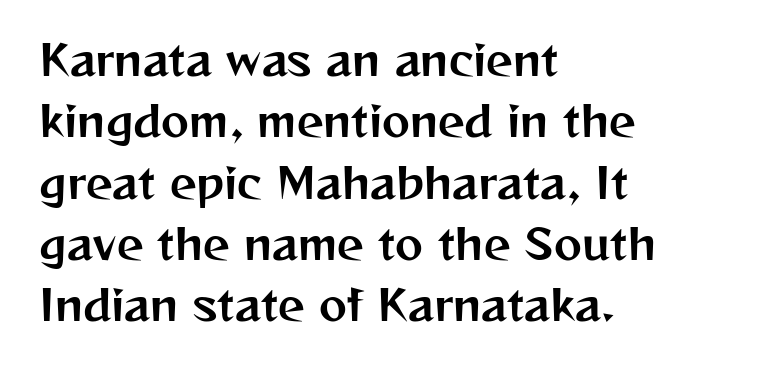
Regular leading. A bare baseline throughout the passage. These lines keep a tight, regular rhythm from letter to letter. Unlike a traditional serif, this face leaves its strokes unadorned. The paragraph has a hard left edge and a soft right edge. Do the characters align in a grid? No, the font is proportional.
